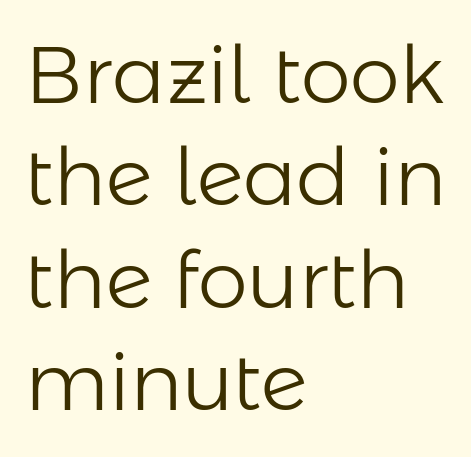
The image shows 80 px light sans-serif type, upright; set left-aligned, normal line spacing (1.28x), normal letter spacing, not underlined; low stroke contrast and a medium x-height.
